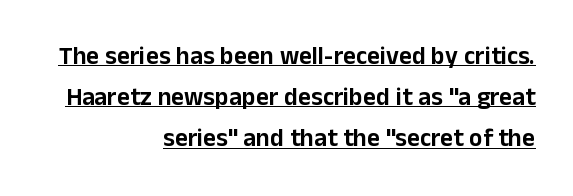
{"italic": "no", "underline": "yes", "align": "right", "line_spacing": "normal", "line_spacing_ratio": 1.65, "letter_spacing": "normal", "letter_spacing_em": 0.0, "glyph_px": 25}
